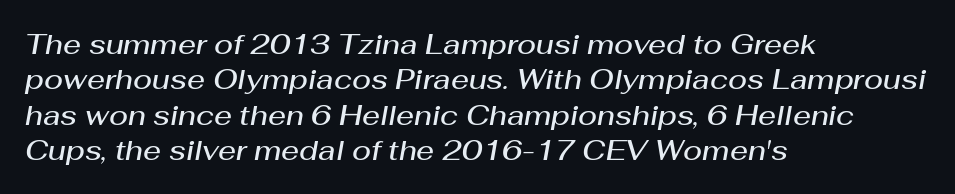
Q: Is the text bold? A: Semi-bold.
Q: Is the text italic (slanted)? A: Yes, it leans right by about 10 degrees.
Q: Is the text underlined? A: No.
Q: How is the paragraph aligned? A: Left-aligned.
Q: Is the spacing between letters normal or unusually wide? A: Normal.
Q: Is the spacing between lines tight, normal or loose? A: Normal.
Q: Width (condensed, normal, or wide)? A: Normal.
Q: Stroke contrast? A: Medium.
Q: x-height? A: Medium.
Q: Monospaced? A: No.
